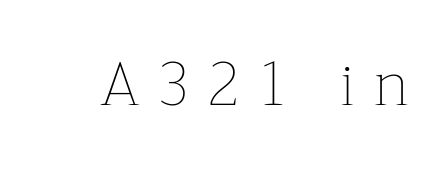
Tracking here is generous; glyphs stand well apart from one another. The passage shown is not underscored anywhere. The typeface has the unassuming heft of standard copy or less. Quick note: not italic, upright. Looks like regular typesetting: each glyph gets only the width it needs.
